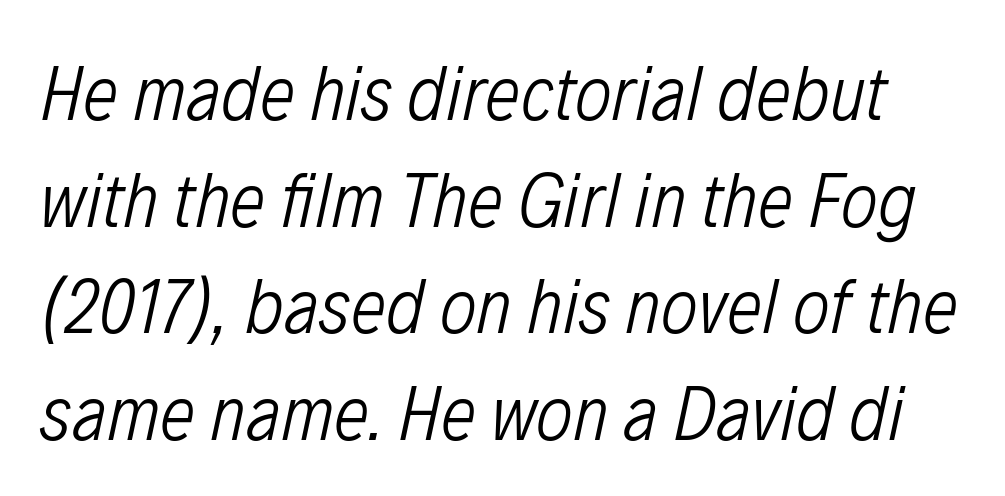
An italicized treatment has been applied to the whole sample. Short note: letters normally spaced. Is this a fixed-width face? No — the glyphs have proportional, varying widths. The foot of each line stays bare and open.
